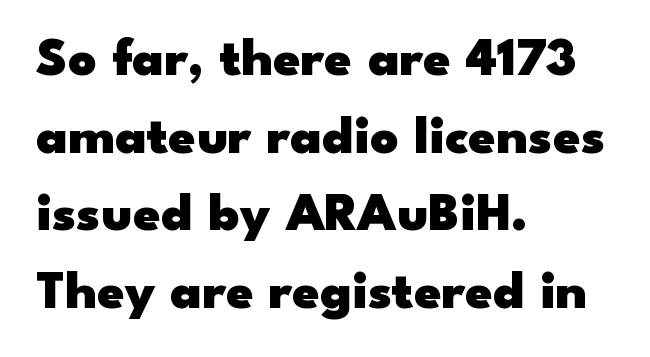
Q: Is the text bold? A: Yes.
Q: Is the text italic (slanted)? A: No, it is upright.
Q: Is the typeface a serif or a sans-serif typeface? A: Sans-serif.
Q: Is the text underlined? A: No.
Q: How is the paragraph aligned? A: Left-aligned.
Q: Is the spacing between letters normal or unusually wide? A: Normal.
Q: Is the spacing between lines tight, normal or loose? A: Normal.
Q: Width (condensed, normal, or wide)? A: Wide.
Q: Stroke contrast? A: Low.
Q: x-height? A: Small.
Q: Monospaced? A: No.
